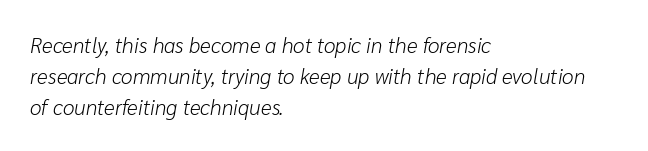
Q: Is the text bold? A: No.
Q: Is the text italic (slanted)? A: Yes, it leans right by about 10 degrees.
Q: Is the text underlined? A: No.
Q: How is the paragraph aligned? A: Left-aligned.
Q: Is the spacing between letters normal or unusually wide? A: Normal.
Q: Is the spacing between lines tight, normal or loose? A: Normal.
